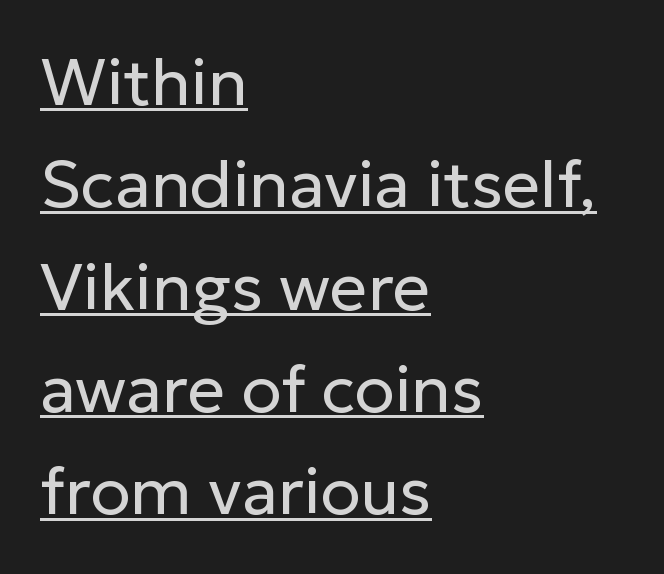
The image shows 66 px regular-weight sans-serif type, upright; set left-aligned, normal line spacing (1.55x), normal letter spacing, underlined; low stroke contrast and a medium x-height.
